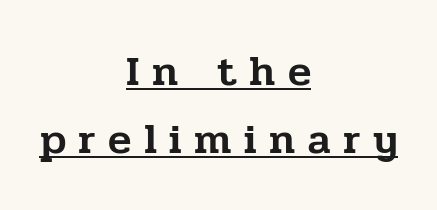
Serifs: yes, visible at the terminals of the letterforms. Spacing verdict: proportional, widths tailored to each character. Compared with typical paragraphs, the rows here are spaced about the same. Honestly, the letter spacing is so wide it's the main thing you notice.
